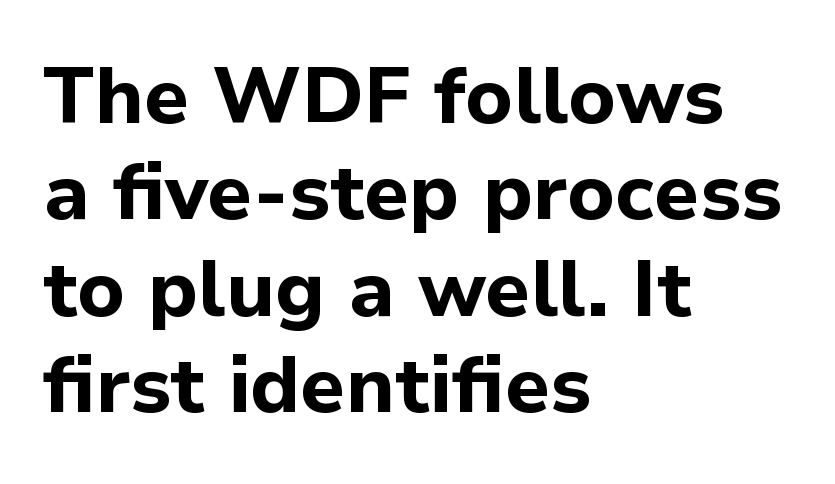
{"serif": "no", "italic": "no", "bold": "yes", "weight": "bold", "width": "normal", "stroke_contrast": "low", "x_height": "medium", "monospaced": "no", "underline": "no", "align": "left", "line_spacing_ratio": 1.22, "letter_spacing": "normal", "letter_spacing_em": 0.0, "glyph_px": 79}
